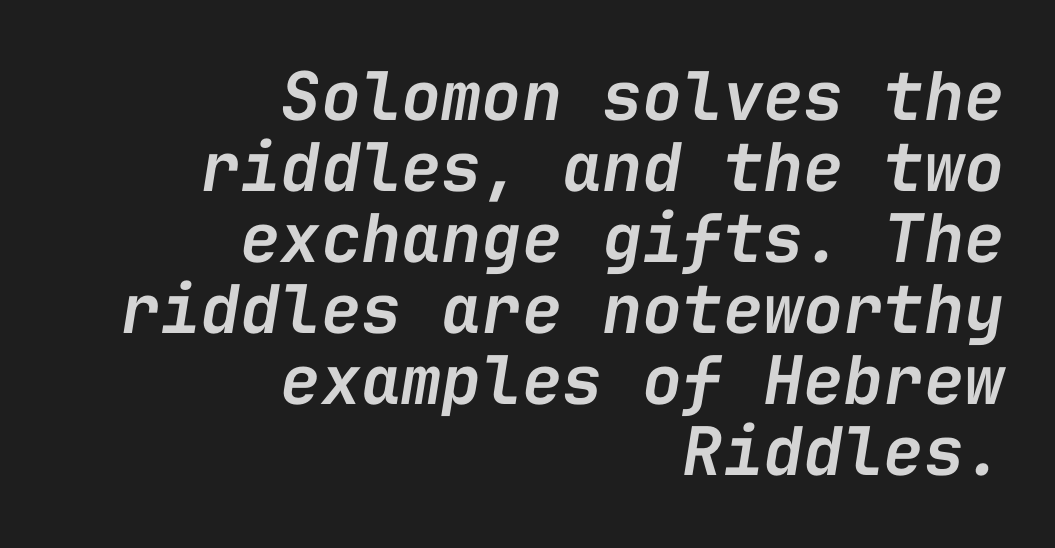
Q: Is the text bold? A: Semi-bold.
Q: Is the text italic (slanted)? A: Yes, it leans right by about 9 degrees.
Q: Is the text underlined? A: No.
Q: How is the paragraph aligned? A: Right-aligned.
Q: Is the spacing between letters normal or unusually wide? A: Normal.
Q: Is the spacing between lines tight, normal or loose? A: Tight.
Q: Width (condensed, normal, or wide)? A: Normal.
Q: Stroke contrast? A: Low.
Q: x-height? A: Medium.
Q: Monospaced? A: Yes.
